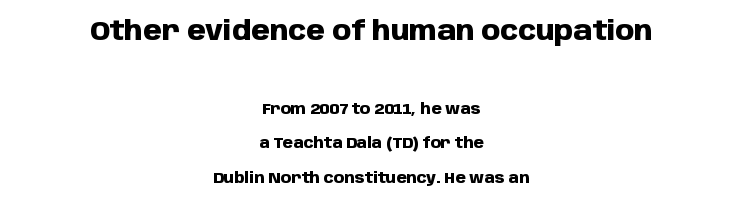
{"italic": "no", "bold": "yes", "underline": "no", "align": "center", "line_spacing": "loose", "line_spacing_ratio": 2.3, "letter_spacing": "normal", "letter_spacing_em": 0.0, "larger_block": "first", "size_ratio": 1.8, "glyph_px": 27}
